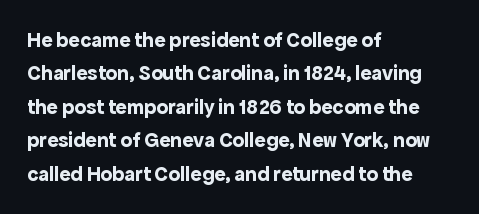
The lines sit at an ordinary, default distance from one another. Bare-footed words on every line. The rendering uses a bold face; every stroke is thick and dark. Posture: upright roman.
